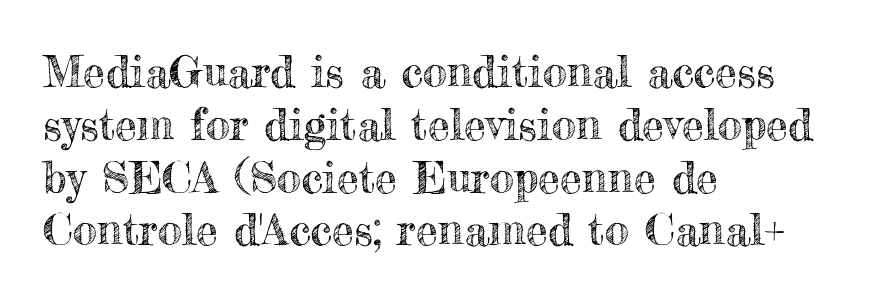
{"italic": "no", "width": "normal", "x_height": "small", "monospaced": "no", "underline": "no", "align": "left", "line_spacing_ratio": 1.2, "letter_spacing": "normal", "letter_spacing_em": 0.0, "glyph_px": 44}
